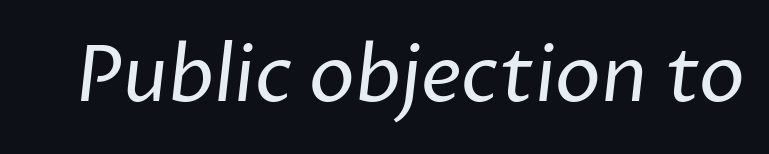
{"serif": "no", "bold": "no", "weight": "regular", "width": "normal", "stroke_contrast": "low", "x_height": "medium", "monospaced": "no", "underline": "no", "letter_spacing": "normal", "letter_spacing_em": 0.0, "glyph_px": 77}
